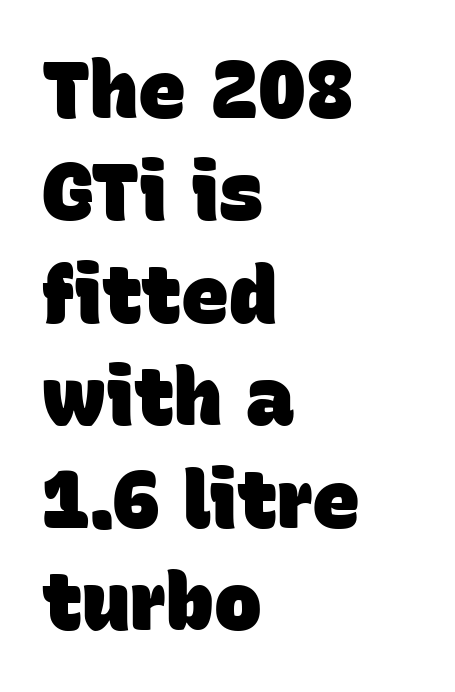
The paragraph shown leans on its left margin. A typesetter would call this proportional, since set widths differ per character. Horizontal bands of white between lines are of average thickness. Caption: bold face, heavy strokes. Are there feet on the stems? There aren't — it's a sans. The tracking reads as untouched default to a designer's eye.
